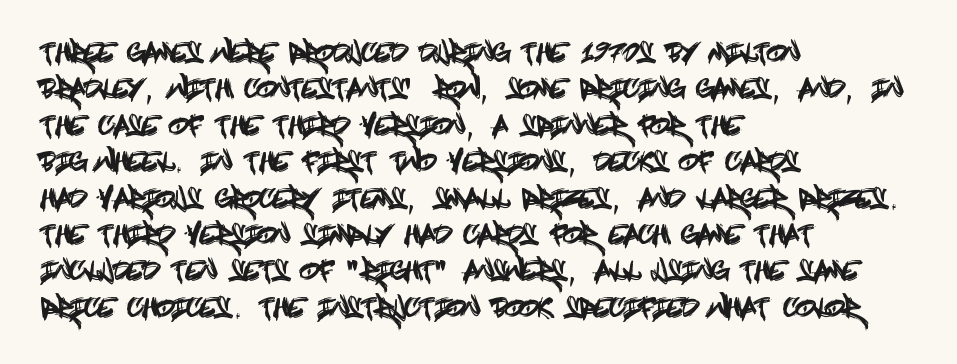
Each line starts at the same left margin while the right side varies. There is no visible air inserted between adjacent glyphs. Baseline-to-baseline distance is the conventional proportion of letter height.
